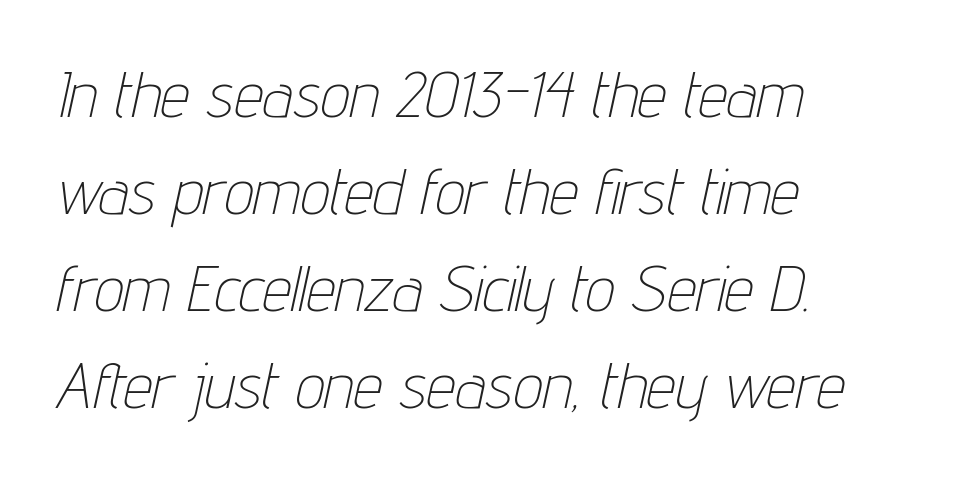
The image shows 65 px thin, condensed type, italic (leaning right); set left-aligned, normal line spacing (1.49x), normal letter spacing, not underlined; low stroke contrast and a medium x-height.
